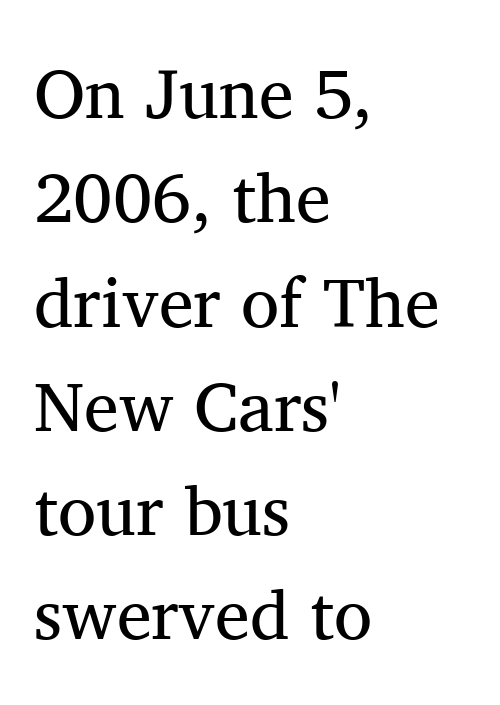
The image shows 70 px regular-weight serif type, upright; set left-aligned, normal line spacing (1.49x), normal letter spacing, not underlined; medium stroke contrast and a medium x-height.
